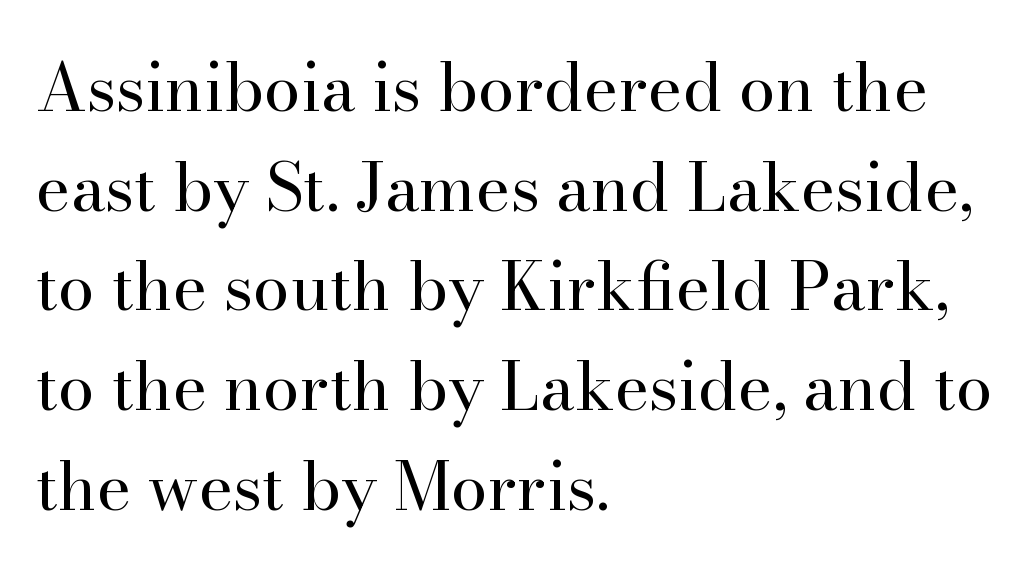
A roman cut, with each character standing at attention. Letters rest on an invisible, unmarked baseline. Glyph-to-glyph distance matches everyday printed text. Stems and bowls with no extra thickness — not bold. Proportional: the letters do not fall into vertical columns.
